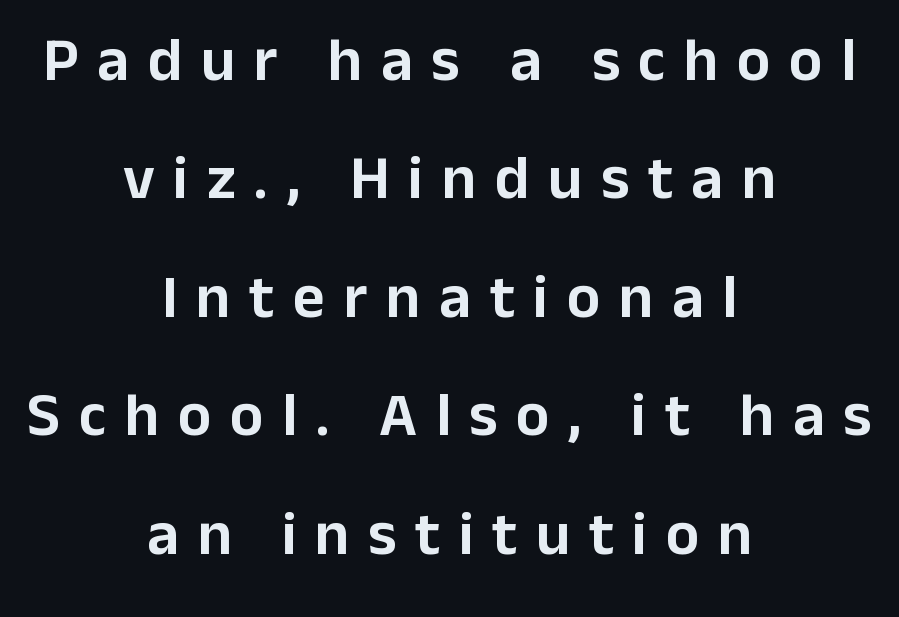
The image shows 62 px sans-serif type, upright; set centered, loose line spacing (1.91x), unusually wide letter spacing (+0.3 em), not underlined; low stroke contrast and a medium x-height.
